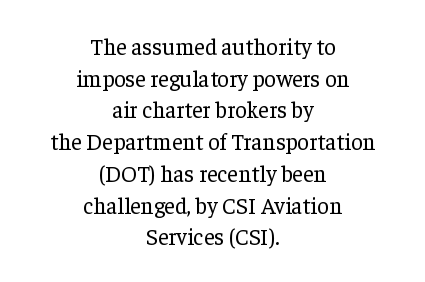
{"italic": "no", "bold": "no", "underline": "no", "align": "center", "line_spacing": "normal", "line_spacing_ratio": 1.38, "letter_spacing": "normal", "letter_spacing_em": 0.0, "glyph_px": 23}
